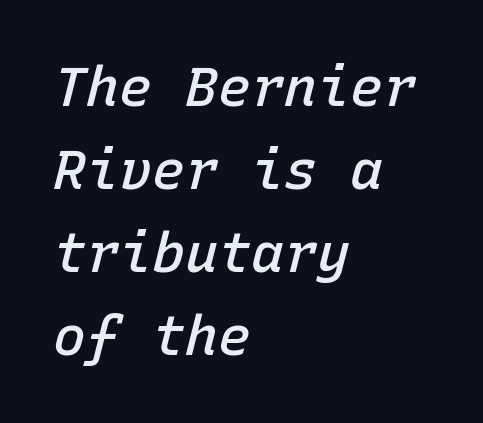
Spacing verdict: monospaced, one width for all characters. Here the glyphs are tracked normally, forming tight word shapes. The foot of each line stays bare and open. Strokes here are thickened, but only to semibold level. The space between consecutive lines is moderate.
